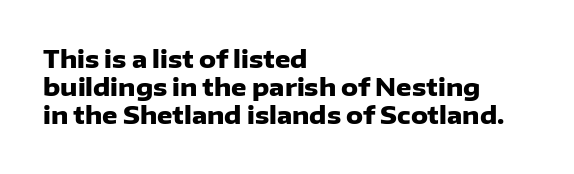
{"italic": "no", "bold": "yes", "underline": "no", "align": "left", "line_spacing_ratio": 1.17, "letter_spacing": "normal", "letter_spacing_em": 0.0, "glyph_px": 24}
